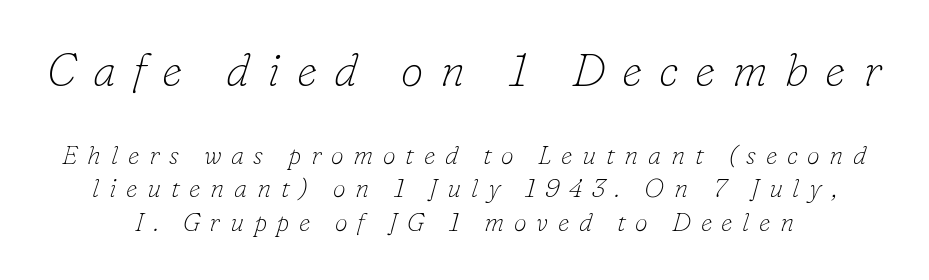
Q: Is the text bold? A: No.
Q: Is the text italic (slanted)? A: Yes, it leans right by about 16 degrees.
Q: Is the typeface a serif or a sans-serif typeface? A: Serif.
Q: Is the text underlined? A: No.
Q: Is the spacing between letters normal or unusually wide? A: Unusually wide.
Q: Is the spacing between lines tight, normal or loose? A: Normal.
Q: Which block of text is set in a larger size, the first (top) or the second (bottom)? A: The first (top) one.
Q: Width (condensed, normal, or wide)? A: Normal.
Q: Stroke contrast? A: Low.
Q: x-height? A: Small.
Q: Monospaced? A: No.
